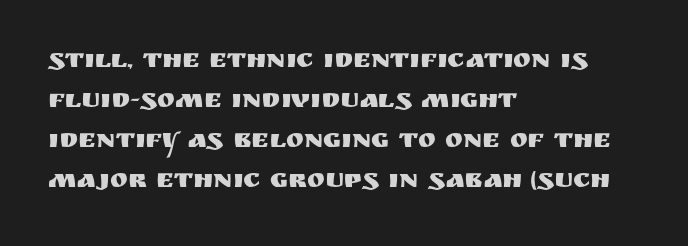
{"italic": "no", "underline": "no", "align": "left", "line_spacing": "normal", "line_spacing_ratio": 1.48, "letter_spacing": "normal", "letter_spacing_em": 0.0, "glyph_px": 27}
